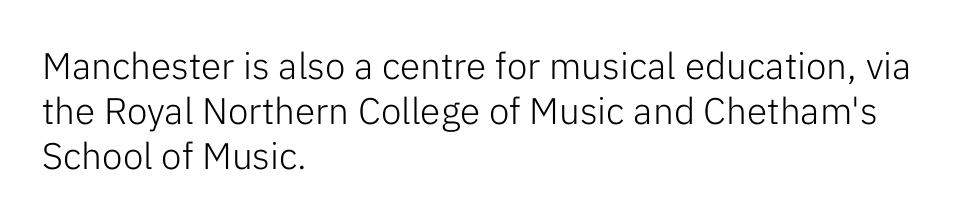
The image shows 37 px light sans-serif type, upright; set left-aligned, line spacing 1.22x, normal letter spacing, not underlined; low stroke contrast and a medium x-height.
